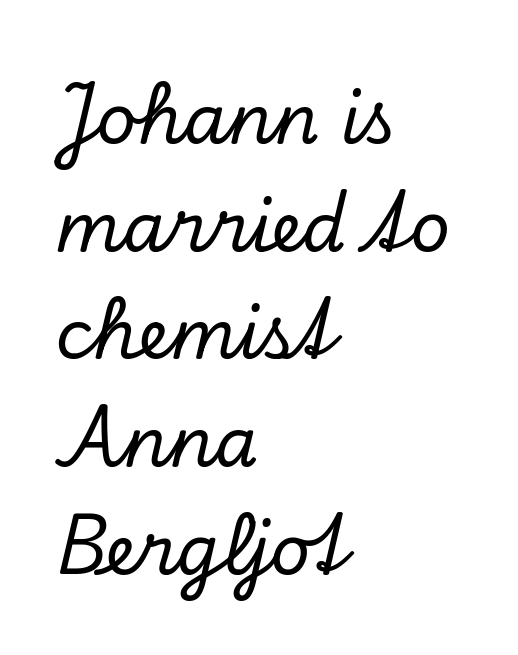
{"serif": "yes", "italic": "yes", "lean": "right", "slant_degrees": 13, "width": "normal", "stroke_contrast": "low", "x_height": "small", "monospaced": "no", "underline": "no", "align": "left", "line_spacing": "normal", "line_spacing_ratio": 1.56, "letter_spacing": "normal", "letter_spacing_em": 0.0, "glyph_px": 69}
